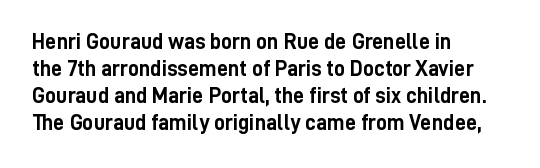
A typesetter would mark this as roman, not italic. What stands out about the letter spacing? Nothing — it is the standard amount. The baseline area is clear. Caption: bold face, heavy strokes.
